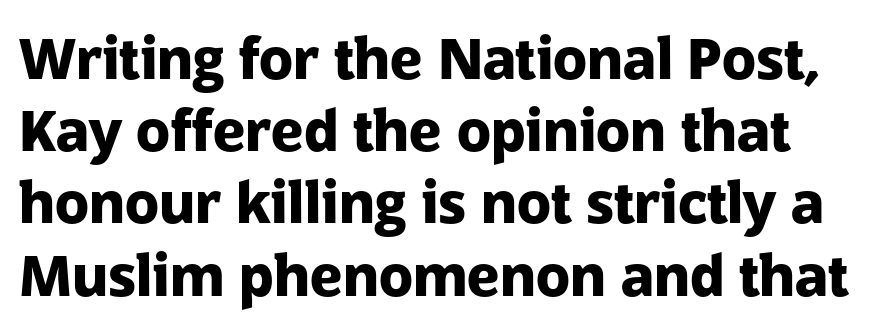
{"serif": "no", "italic": "no", "bold": "yes", "weight": "heavy", "width": "normal", "stroke_contrast": "low", "x_height": "medium", "monospaced": "no", "underline": "no", "line_spacing": "normal", "line_spacing_ratio": 1.29, "letter_spacing": "normal", "letter_spacing_em": 0.0, "glyph_px": 56}
